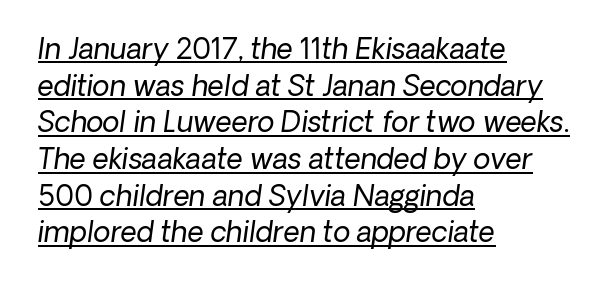
{"serif": "no", "bold": "no", "weight": "regular", "width": "normal", "stroke_contrast": "low", "x_height": "medium", "monospaced": "no", "underline": "yes", "align": "left", "line_spacing": "normal", "line_spacing_ratio": 1.31, "letter_spacing": "normal", "letter_spacing_em": 0.0, "glyph_px": 28}
